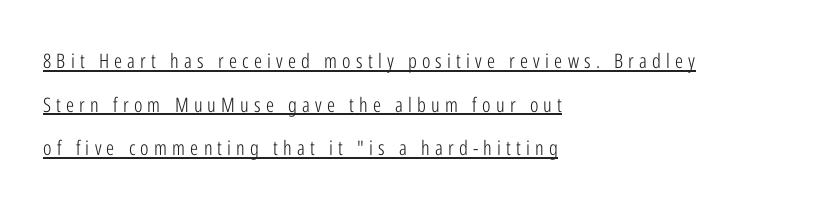
The image shows 20 px text type, upright; set left-aligned, loose line spacing (2.18x), unusually wide letter spacing (+0.26 em), underlined.
